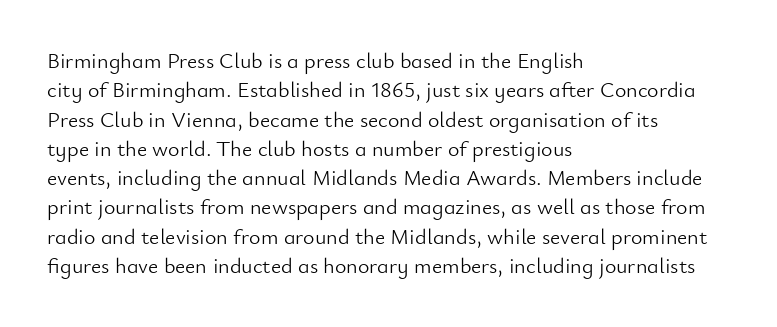
Caption: face not bold, strokes unweighted. Whoever set this chose a conventional vertical rhythm. This sample uses plain, unmodified letter spacing. The lettering stays uniformly vertical, giving the passage a roman look. Rule under the text: the space is simply empty.
